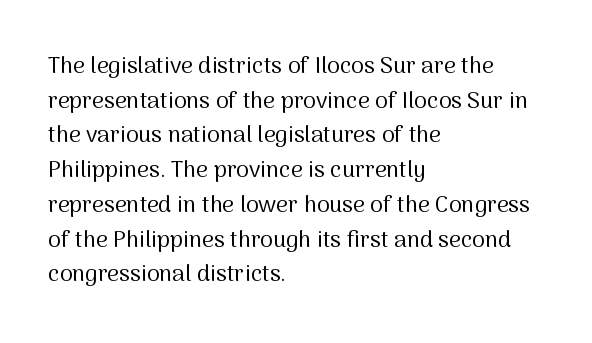
Vertical strokes here are truly vertical. Is the block centered? No — it sits flush against the left margin. Standard letterfit; no display-style spreading of the glyphs. This is not heavy type; no bold has been used.
